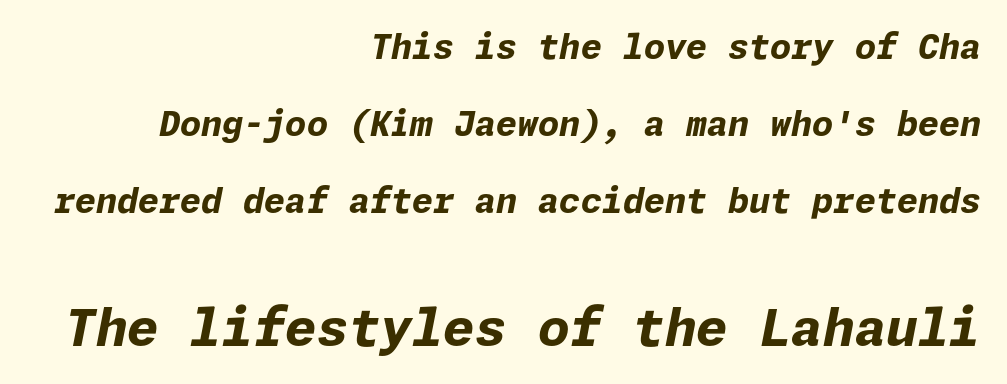
Q: Is the text bold? A: Yes.
Q: Is the text italic (slanted)? A: Yes, it leans right by about 11 degrees.
Q: Is the text underlined? A: No.
Q: How is the paragraph aligned? A: Right-aligned.
Q: Is the spacing between letters normal or unusually wide? A: Normal.
Q: Is the spacing between lines tight, normal or loose? A: Loose.
Q: Which block of text is set in a larger size, the first (top) or the second (bottom)? A: The second (bottom) one.
Q: Width (condensed, normal, or wide)? A: Normal.
Q: Stroke contrast? A: Low.
Q: x-height? A: Medium.
